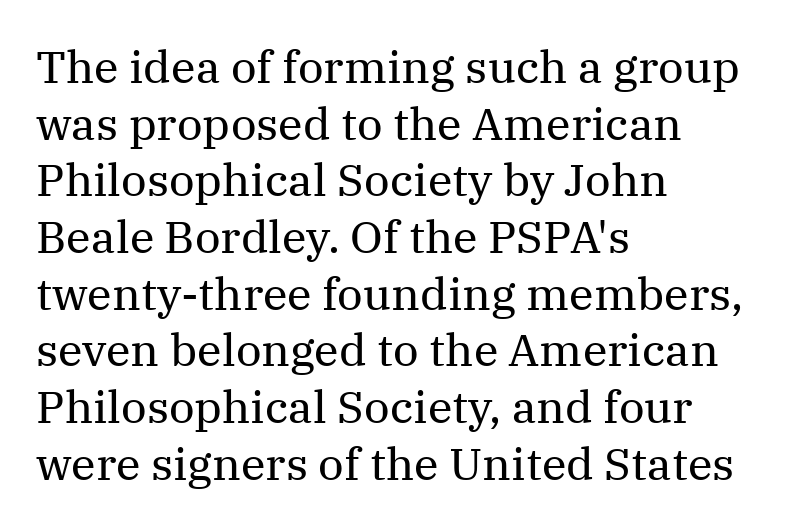
The image shows 45 px regular-weight serif type, upright; set left-aligned, normal line spacing (1.26x), normal letter spacing, not underlined; medium stroke contrast and a medium x-height.
